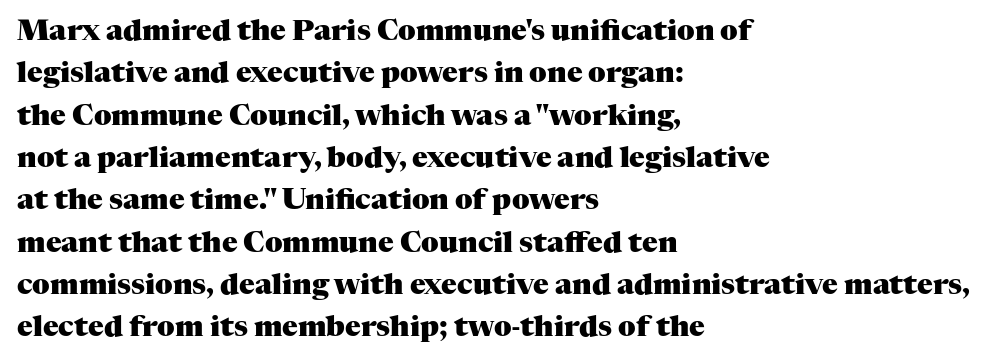
Heft: maximum for text — a bold. What stands out about the letter spacing? Nothing — it is the standard amount. Nope, not italic — everything's standing straight. The lines in this sample share a left origin and differ only in where they stop.
